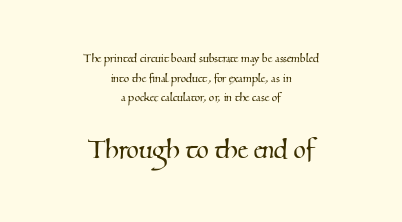
Spacing between characters is what you'd get straight out of the box. The font family rendered here belongs to the serif group. Character size in the trailing block exceeds that of the leading block. Summary of vertical rhythm: regular, with standard interline spacing.
